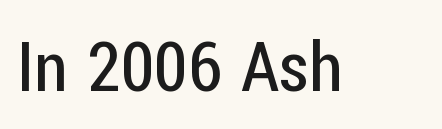
Q: Is the text bold? A: No.
Q: Is the text italic (slanted)? A: No, it is upright.
Q: Is the typeface a serif or a sans-serif typeface? A: Sans-serif.
Q: Is the text underlined? A: No.
Q: Is the spacing between letters normal or unusually wide? A: Normal.
Q: Width (condensed, normal, or wide)? A: Condensed.
Q: Stroke contrast? A: Low.
Q: x-height? A: Medium.
Q: Monospaced? A: No.
